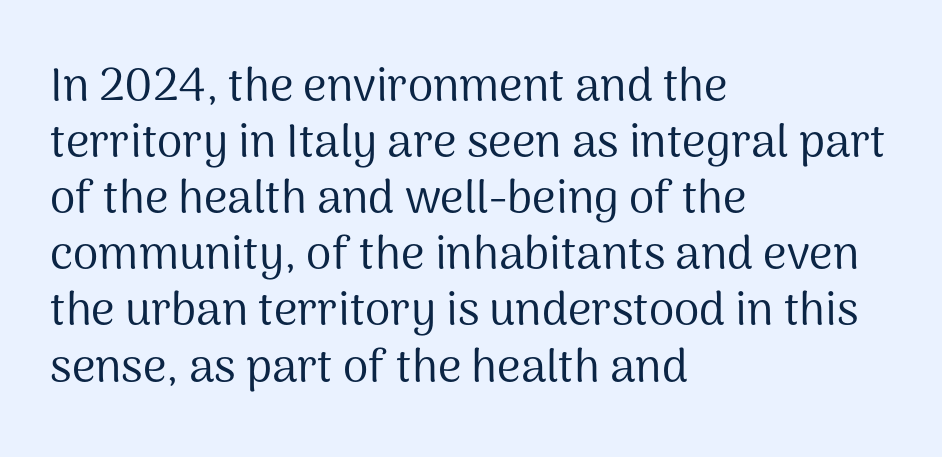
The image shows 46 px regular-weight sans-serif type, upright; set left-aligned, line spacing 1.22x, normal letter spacing, not underlined; medium stroke contrast and a medium x-height.
